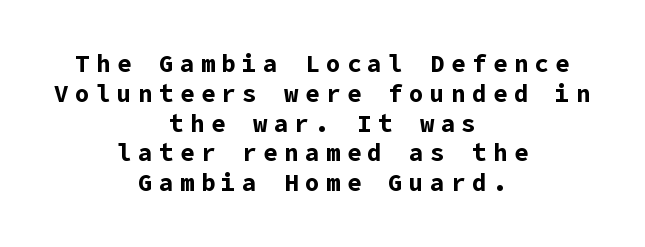
Beneath every word, the page is bare. The face used here is rendered with a markedly widened letterfit. This is the regular roman posture of the typeface. The text block is weighted toward neither margin, spreading evenly from the middle. Typesetter's note: full bold, strokes at maximum text heaviness.
